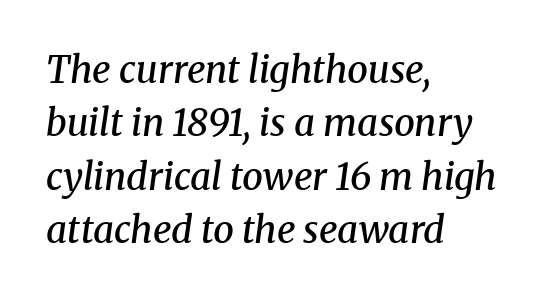
The image shows 37 px semibold serif type, italic (leaning right); set left-aligned, normal line spacing (1.44x), normal letter spacing, not underlined; medium stroke contrast and a medium x-height.
